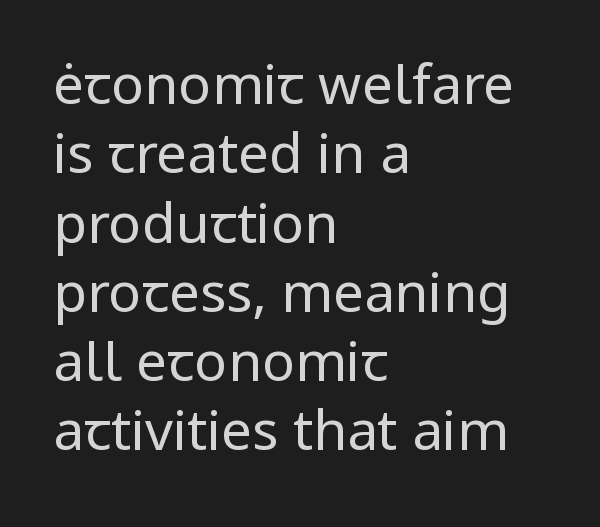
Q: Is the text bold? A: No.
Q: Is the text italic (slanted)? A: No, it is upright.
Q: Is the typeface a serif or a sans-serif typeface? A: Sans-serif.
Q: Is the text underlined? A: No.
Q: How is the paragraph aligned? A: Left-aligned.
Q: Is the spacing between letters normal or unusually wide? A: Normal.
Q: Is the spacing between lines tight, normal or loose? A: Normal.
Q: Width (condensed, normal, or wide)? A: Normal.
Q: Stroke contrast? A: Low.
Q: x-height? A: Medium.
Q: Monospaced? A: No.
